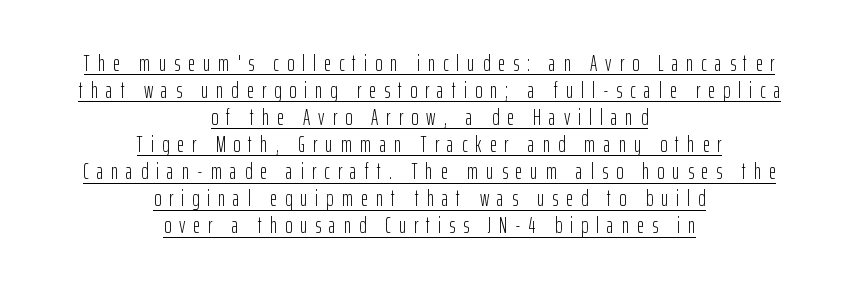
The image shows 22 px text type, upright; set centered, line spacing 1.23x, unusually wide letter spacing (+0.36 em), underlined.
